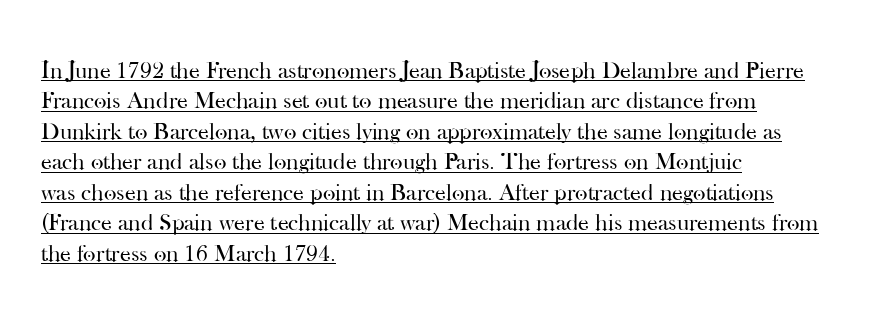
Q: Is the text bold? A: No.
Q: Is the text italic (slanted)? A: No, it is upright.
Q: Is the text underlined? A: Yes.
Q: How is the paragraph aligned? A: Left-aligned.
Q: Is the spacing between letters normal or unusually wide? A: Normal.
Q: Is the spacing between lines tight, normal or loose? A: Normal.
